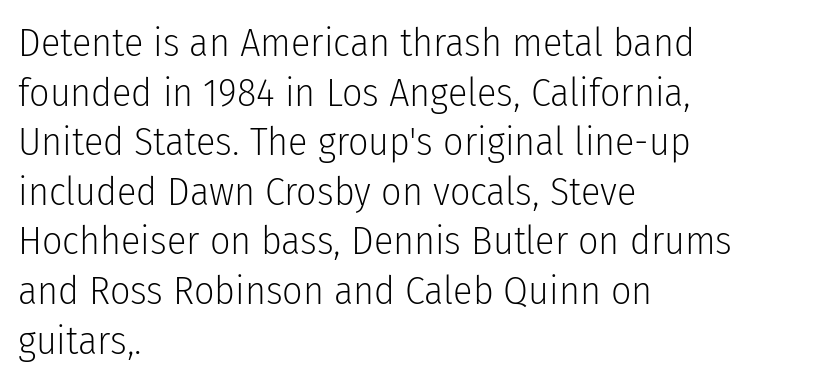
{"serif": "no", "italic": "no", "bold": "no", "weight": "light", "width": "condensed", "stroke_contrast": "low", "x_height": "medium", "monospaced": "no", "underline": "no", "align": "left", "line_spacing_ratio": 1.24, "letter_spacing": "normal", "letter_spacing_em": 0.0, "glyph_px": 40}
